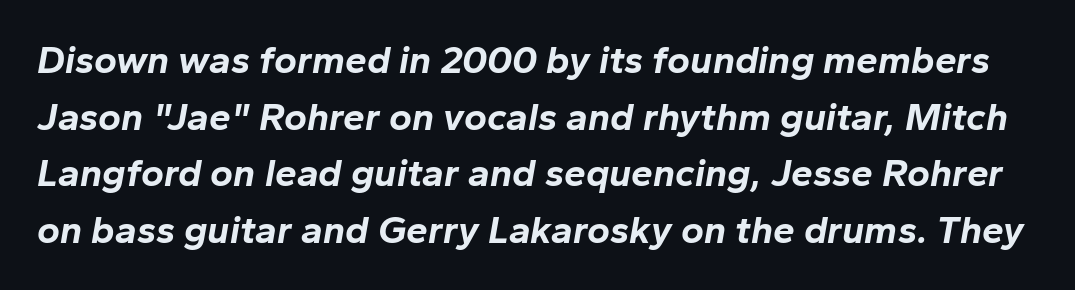
Q: Is the text bold? A: Yes.
Q: Is the text italic (slanted)? A: Yes, it leans right by about 10 degrees.
Q: Is the text underlined? A: No.
Q: Is the spacing between letters normal or unusually wide? A: Normal.
Q: Is the spacing between lines tight, normal or loose? A: Normal.
Q: Width (condensed, normal, or wide)? A: Normal.
Q: Stroke contrast? A: Low.
Q: x-height? A: Medium.
Q: Monospaced? A: No.
